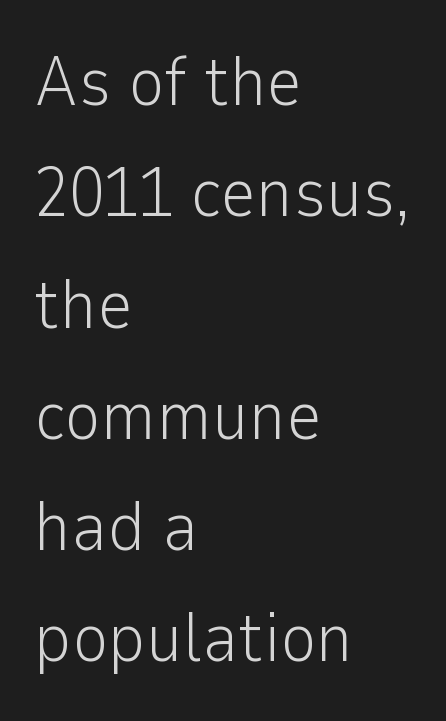
Q: Is the text bold? A: No.
Q: Is the text italic (slanted)? A: No, it is upright.
Q: Is the typeface a serif or a sans-serif typeface? A: Sans-serif.
Q: Is the text underlined? A: No.
Q: How is the paragraph aligned? A: Left-aligned.
Q: Is the spacing between letters normal or unusually wide? A: Normal.
Q: Is the spacing between lines tight, normal or loose? A: Normal.
Q: Width (condensed, normal, or wide)? A: Normal.
Q: Stroke contrast? A: Low.
Q: x-height? A: Medium.
Q: Monospaced? A: No.
